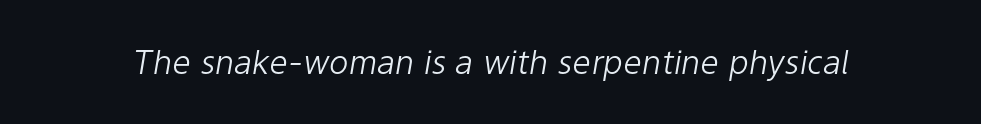
The image shows 33 px light type, italic (leaning right); set normal letter spacing, not underlined; low stroke contrast and a medium x-height.
